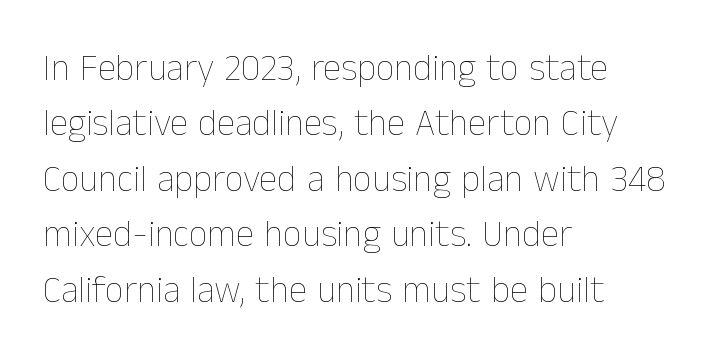
Teacher's note: observe the even left margin — that is flush-left alignment. If you measured baseline to baseline, you'd find a middling distance. Default kerning and tracking; the words read as compact shapes. The space directly below the letters is spotless. This is not heavy type; no bold has been used. The letters stand straight up with perfectly vertical stems.
